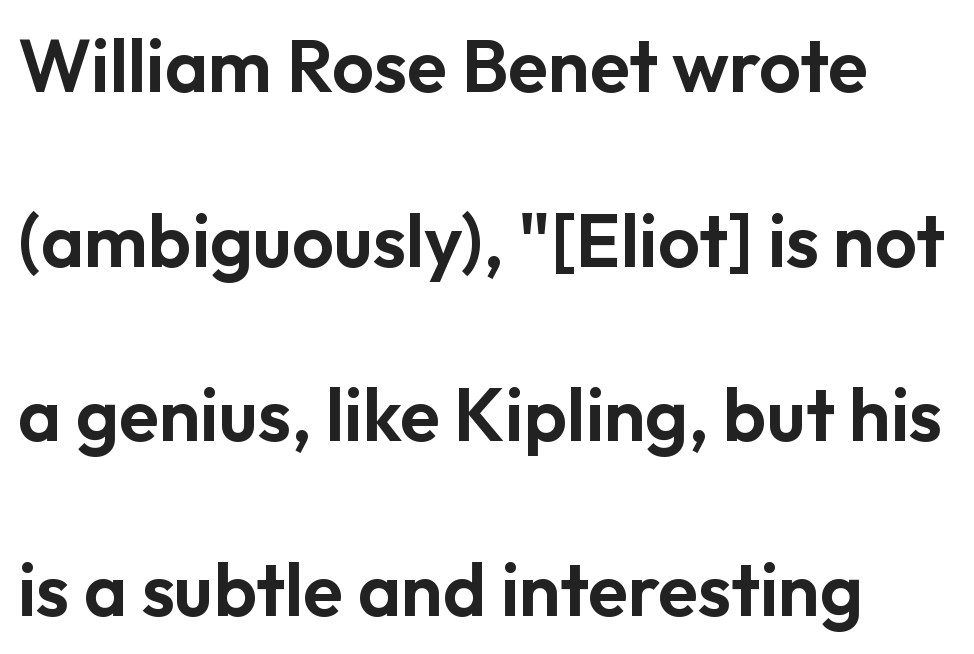
The image shows 74 px sans-serif type, upright; set loose line spacing (2.36x), normal letter spacing, not underlined; low stroke contrast and a medium x-height.
